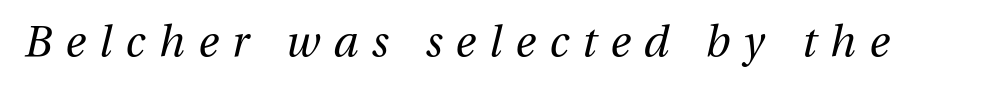
The image shows 43 px regular-weight type, italic (leaning right); set unusually wide letter spacing (+0.32 em), not underlined; medium stroke contrast and a medium x-height.
